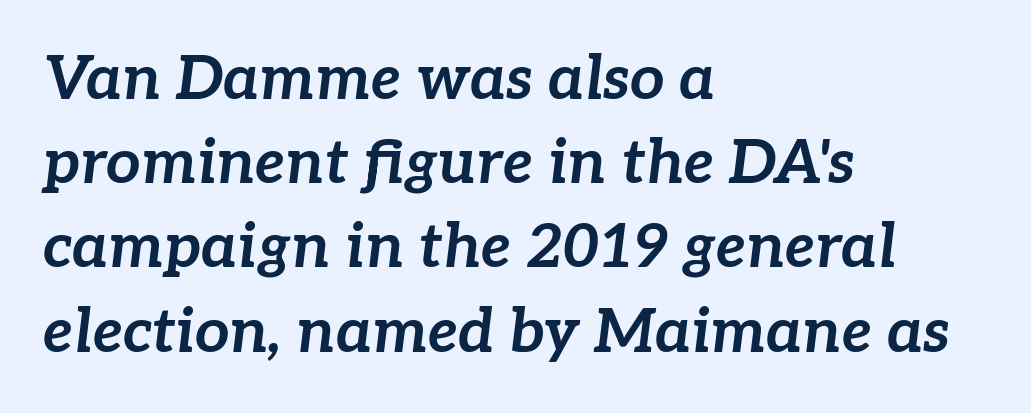
{"italic": "yes", "lean": "right", "slant_degrees": 7, "bold": "yes", "weight": "bold", "width": "normal", "stroke_contrast": "low", "x_height": "medium", "monospaced": "no", "underline": "no", "align": "left", "line_spacing": "normal", "line_spacing_ratio": 1.38, "letter_spacing": "normal", "letter_spacing_em": 0.0, "glyph_px": 61}
